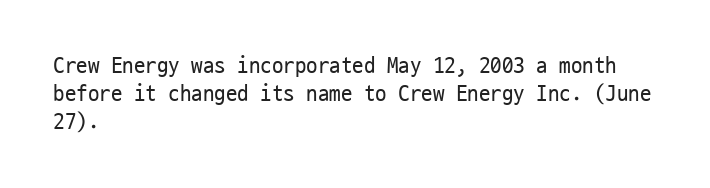
Italic: no, the glyphs are upright roman. Typeset ragged right — the left edge is the straight one. The gaps between neighbouring characters are ordinary and unremarkable. No letter is thick-stroked: the sample isn't bold. Lines of text with bare space underneath.
